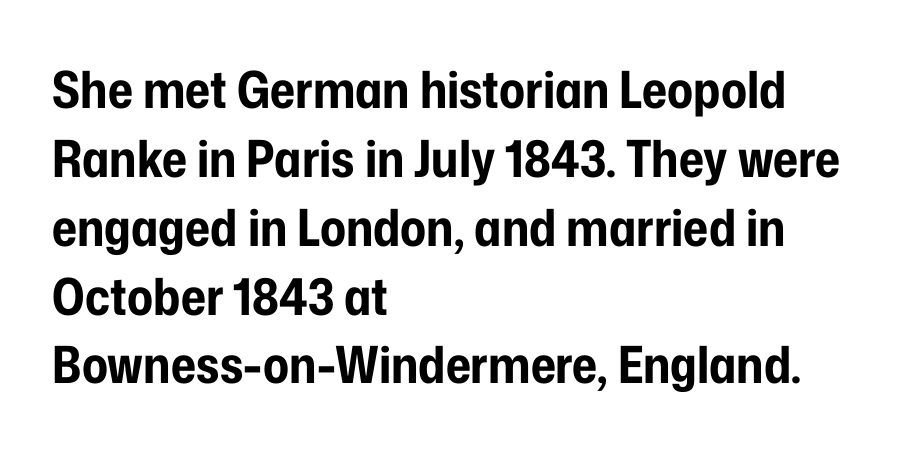
Q: Is the text bold? A: Yes.
Q: Is the text italic (slanted)? A: No, it is upright.
Q: Is the typeface a serif or a sans-serif typeface? A: Sans-serif.
Q: Is the text underlined? A: No.
Q: How is the paragraph aligned? A: Left-aligned.
Q: Is the spacing between letters normal or unusually wide? A: Normal.
Q: Is the spacing between lines tight, normal or loose? A: Normal.
Q: Width (condensed, normal, or wide)? A: Condensed.
Q: Stroke contrast? A: Low.
Q: x-height? A: Medium.
Q: Monospaced? A: No.
